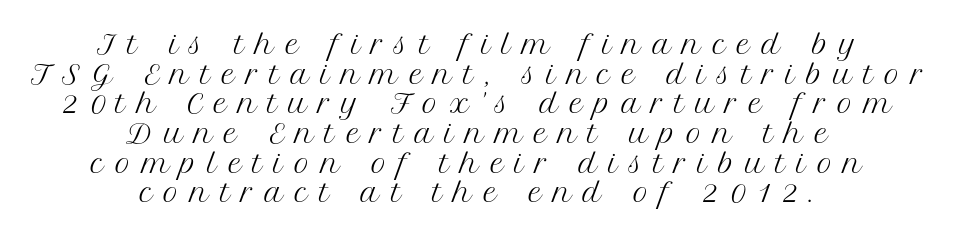
Q: Is the text bold? A: No.
Q: Is the text italic (slanted)? A: Yes.
Q: Is the text underlined? A: No.
Q: How is the paragraph aligned? A: Centered.
Q: Is the spacing between letters normal or unusually wide? A: Unusually wide.
Q: Is the spacing between lines tight, normal or loose? A: Tight.
